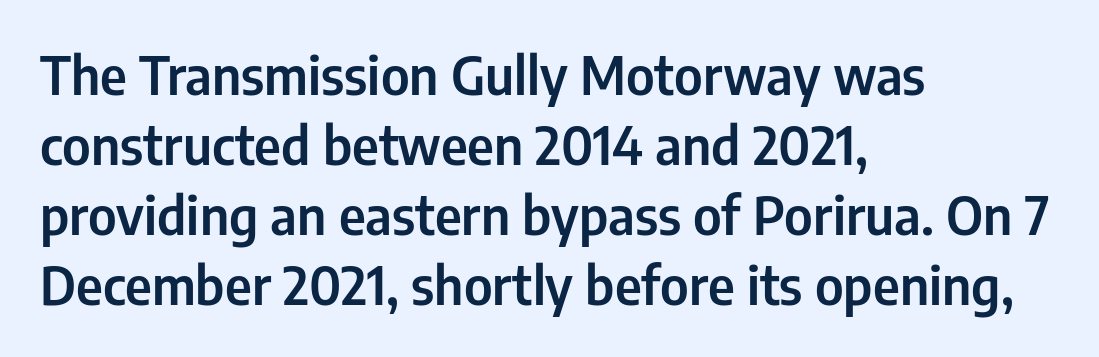
Q: Is the text italic (slanted)? A: No, it is upright.
Q: Is the typeface a serif or a sans-serif typeface? A: Sans-serif.
Q: Is the text underlined? A: No.
Q: How is the paragraph aligned? A: Left-aligned.
Q: Is the spacing between letters normal or unusually wide? A: Normal.
Q: Is the spacing between lines tight, normal or loose? A: Normal.
Q: Width (condensed, normal, or wide)? A: Condensed.
Q: Stroke contrast? A: Low.
Q: x-height? A: Medium.
Q: Monospaced? A: No.
